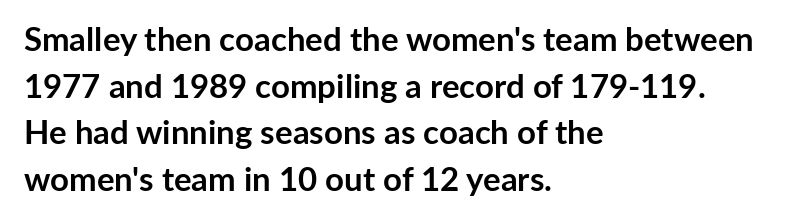
The image shows 33 px semibold sans-serif type, upright; set left-aligned, normal line spacing (1.41x), normal letter spacing, not underlined; low stroke contrast and a medium x-height.
